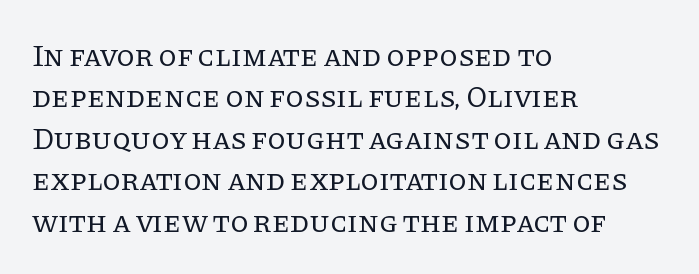
This sample has the flowing, uneven cadence of proportional lettering. Unlike italic type, these characters show no tilt at all. Just letters on the line, the space beneath them empty. The type is set solid horizontally, with unmodified tracking. The letters look calm and open, with moderate or lighter stems. This block has exactly the height ordinary leading produces.
